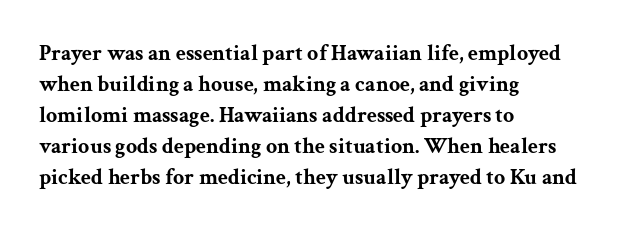
Q: Is the text bold? A: Yes.
Q: Is the text italic (slanted)? A: No, it is upright.
Q: Is the text underlined? A: No.
Q: How is the paragraph aligned? A: Left-aligned.
Q: Is the spacing between letters normal or unusually wide? A: Normal.
Q: Is the spacing between lines tight, normal or loose? A: Normal.
